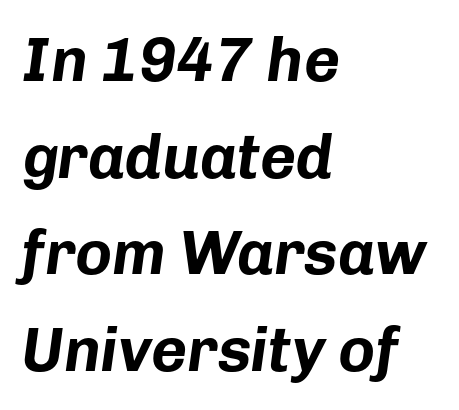
{"italic": "yes", "lean": "right", "slant_degrees": 8, "bold": "yes", "weight": "bold", "width": "normal", "stroke_contrast": "low", "x_height": "medium", "monospaced": "no", "underline": "no", "align": "left", "line_spacing": "normal", "line_spacing_ratio": 1.56, "letter_spacing": "normal", "letter_spacing_em": 0.0, "glyph_px": 62}
